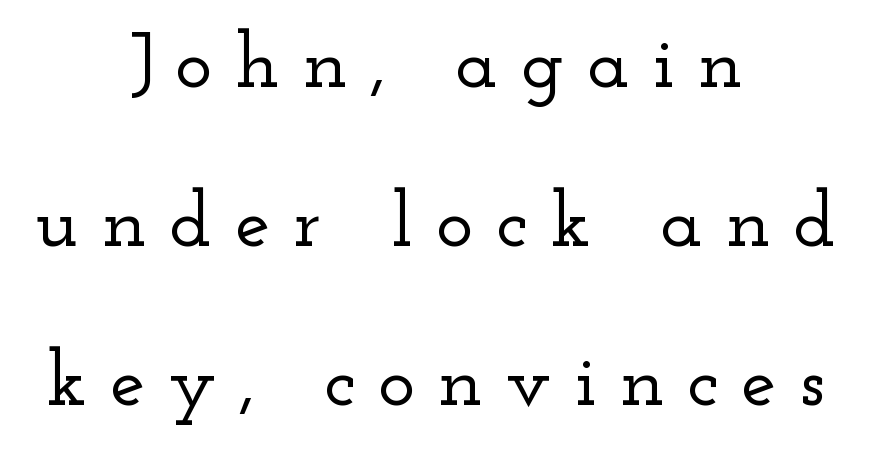
The image shows 79 px wide serif type, upright; set centered, loose line spacing (2.01x), unusually wide letter spacing (+0.29 em), not underlined; low stroke contrast and a small x-height.
